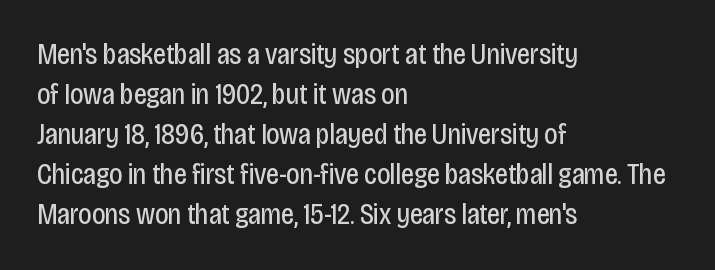
The lines are quadded left. Students, note that the glyphs here touch the page at normal intervals. Is the type heavy? It reads as light-to-regular instead. The passage shown is typed in a proportional face where columns would drift. Notice how descenders clear the ascenders below comfortably — that's standard leading.
